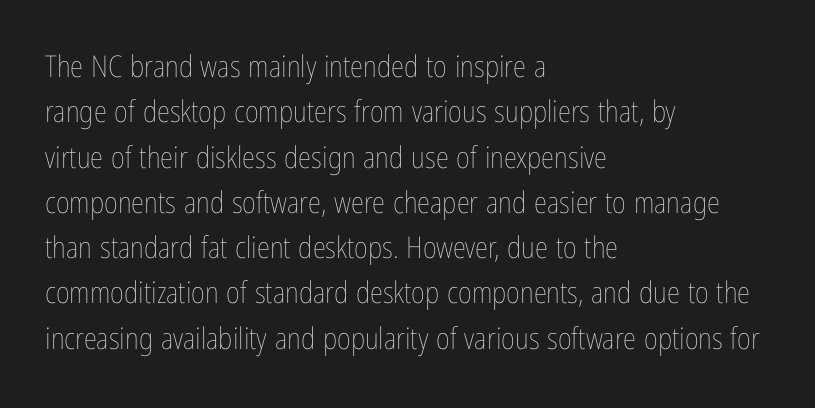
The type is set solid horizontally, with unmodified tracking. The lines in this sample share a left origin and differ only in where they stop. Ordinary non-slanted type is in use. Lines of text with bare space underneath. On a weight scale, this lands at 450 or below.
